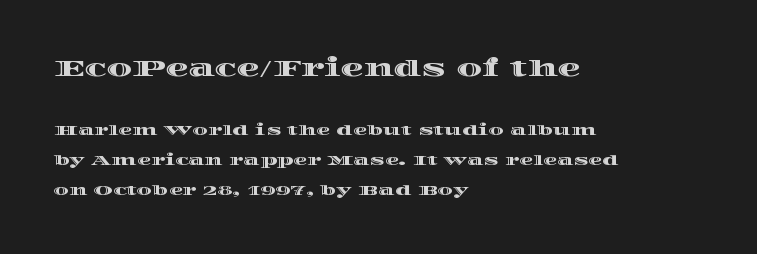
{"italic": "no", "underline": "no", "align": "left", "line_spacing": "loose", "line_spacing_ratio": 2.12, "letter_spacing": "normal", "letter_spacing_em": 0.0, "larger_block": "first", "size_ratio": 1.64, "glyph_px": 23}
